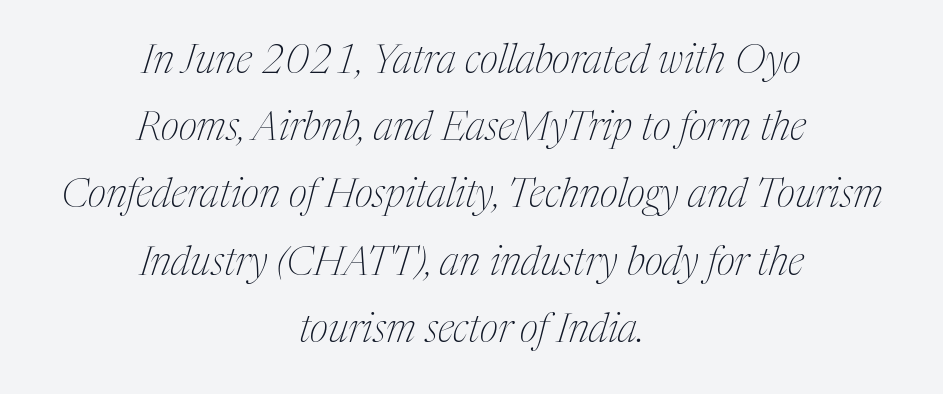
Q: Is the text bold? A: No.
Q: Is the text italic (slanted)? A: Yes, it leans right by about 17 degrees.
Q: Is the typeface a serif or a sans-serif typeface? A: Serif.
Q: Is the text underlined? A: No.
Q: How is the paragraph aligned? A: Centered.
Q: Is the spacing between letters normal or unusually wide? A: Normal.
Q: Is the spacing between lines tight, normal or loose? A: Normal.
Q: Width (condensed, normal, or wide)? A: Condensed.
Q: Stroke contrast? A: Medium.
Q: x-height? A: Medium.
Q: Monospaced? A: No.
